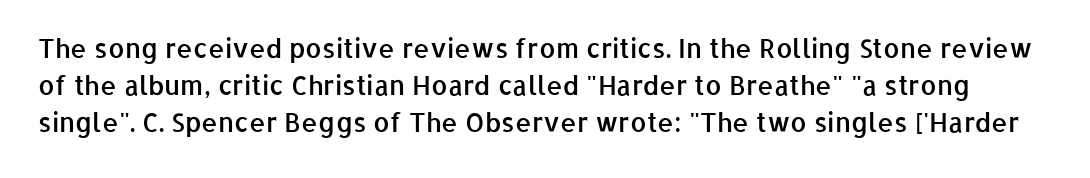
Q: Is the text bold? A: Semi-bold.
Q: Is the text italic (slanted)? A: No, it is upright.
Q: Is the text underlined? A: No.
Q: Is the spacing between letters normal or unusually wide? A: Normal.
Q: Is the spacing between lines tight, normal or loose? A: Normal.
